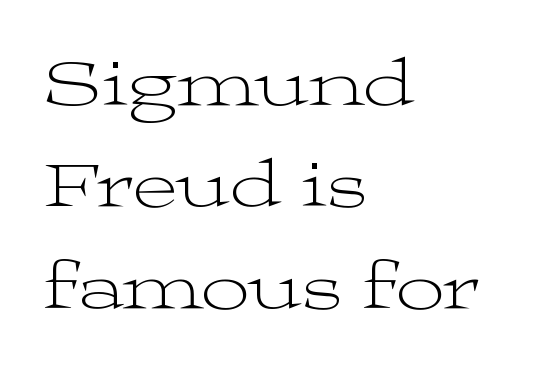
Q: Is the text bold? A: No.
Q: Is the text italic (slanted)? A: No, it is upright.
Q: Is the typeface a serif or a sans-serif typeface? A: Serif.
Q: Is the text underlined? A: No.
Q: How is the paragraph aligned? A: Left-aligned.
Q: Is the spacing between letters normal or unusually wide? A: Normal.
Q: Is the spacing between lines tight, normal or loose? A: Normal.
Q: Width (condensed, normal, or wide)? A: Wide.
Q: Stroke contrast? A: Medium.
Q: x-height? A: Medium.
Q: Monospaced? A: No.
